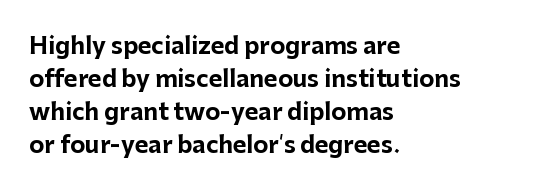
Q: Is the text bold? A: Yes.
Q: Is the text italic (slanted)? A: No, it is upright.
Q: Is the text underlined? A: No.
Q: How is the paragraph aligned? A: Left-aligned.
Q: Is the spacing between letters normal or unusually wide? A: Normal.
Q: Is the spacing between lines tight, normal or loose? A: Normal.
